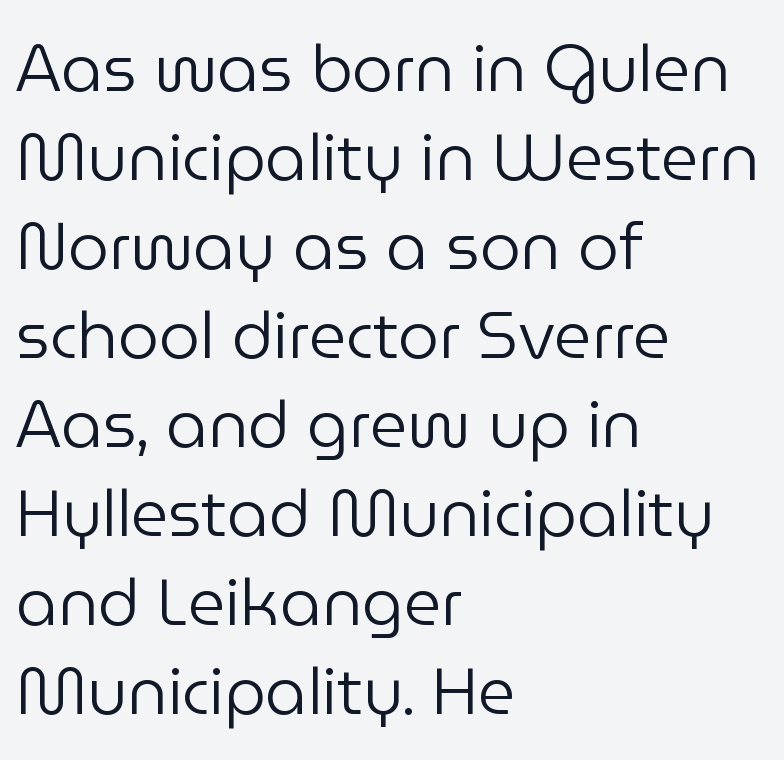
{"serif": "no", "italic": "no", "bold": "no", "weight": "regular", "width": "normal", "stroke_contrast": "low", "x_height": "medium", "monospaced": "no", "underline": "no", "align": "left", "line_spacing": "normal", "line_spacing_ratio": 1.37, "letter_spacing": "normal", "letter_spacing_em": 0.0, "glyph_px": 65}
